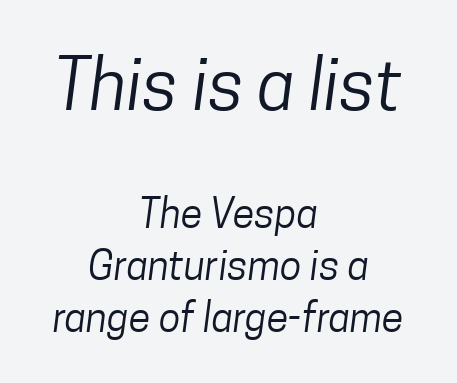
What kind of face is this? One without serifs — a sans. Is the letter spacing exaggerated? No — it looks like the ordinary default. Layout note: lines centered. Weight: regular or lighter. Interline gaps are of average width in this sample.
